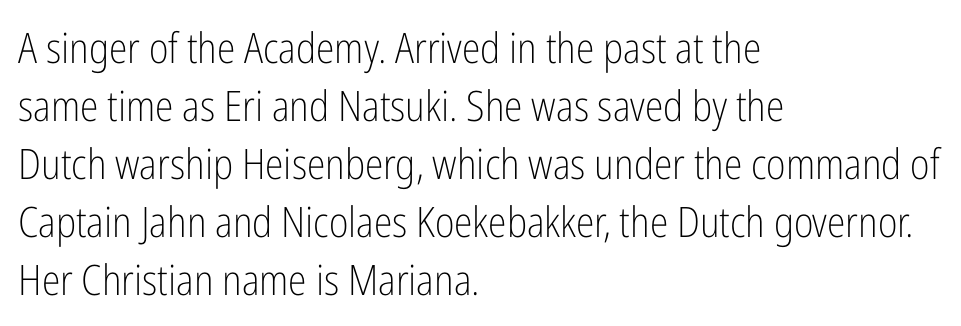
The image shows 42 px light, condensed sans-serif type, upright; set left-aligned, normal line spacing (1.38x), normal letter spacing, not underlined; low stroke contrast and a medium x-height.
